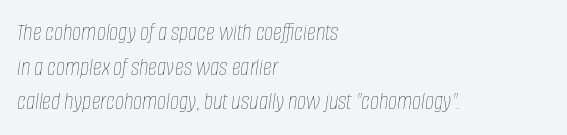
{"italic": "yes", "lean": "right", "slant_degrees": 8, "bold": "no", "underline": "no", "align": "left", "line_spacing": "normal", "line_spacing_ratio": 1.39, "letter_spacing": "normal", "letter_spacing_em": 0.0, "glyph_px": 25}
